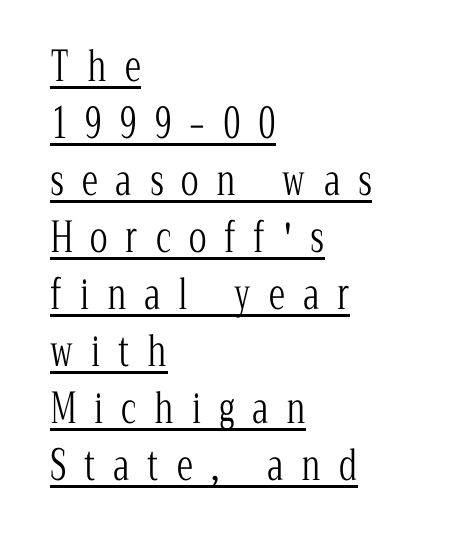
Compared with undecorated copy, this sample adds a rule below the words. What's the leading like? Ordinary, nothing unusual. Think of a printed novel: that variable character pitch is what you see here. Observe the wide spacing: letters keep a clear distance from each other. The passage shown is not bold in any degree.
